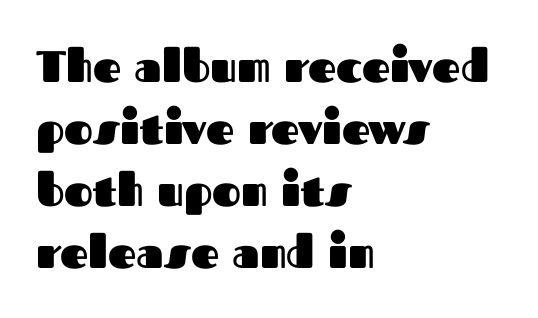
The image shows 44 px heavy sans-serif type, upright; set left-aligned, normal line spacing (1.41x), normal letter spacing, not underlined; medium stroke contrast and a medium x-height.
